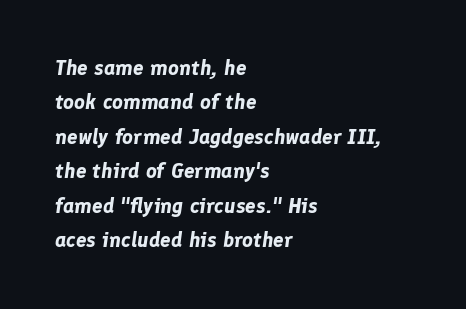
{"italic": "yes", "lean": "right", "slant_degrees": 8, "bold": "yes", "underline": "no", "align": "left", "line_spacing": "normal", "line_spacing_ratio": 1.64, "letter_spacing": "normal", "letter_spacing_em": 0.0, "glyph_px": 21}
